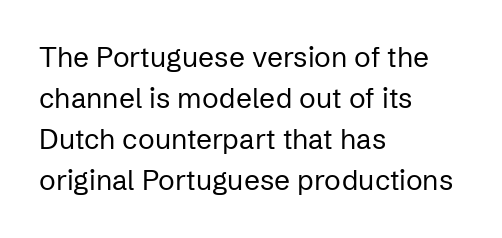
The rag falls on the right side of this text block. Letters rest on an invisible, unmarked baseline. This is roman type, the default non-slanted kind. Compared with typical body copy, the letter spacing here is the same.
